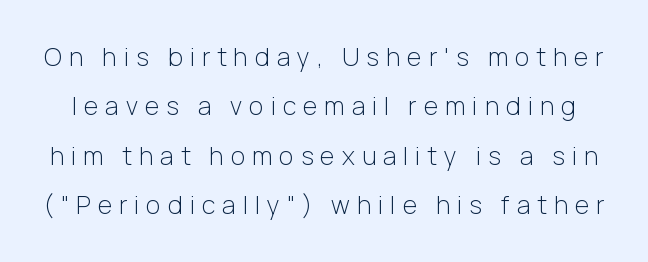
{"italic": "no", "bold": "no", "underline": "no", "line_spacing": "loose", "line_spacing_ratio": 1.98, "letter_spacing": "wide", "letter_spacing_em": 0.28, "glyph_px": 25}
